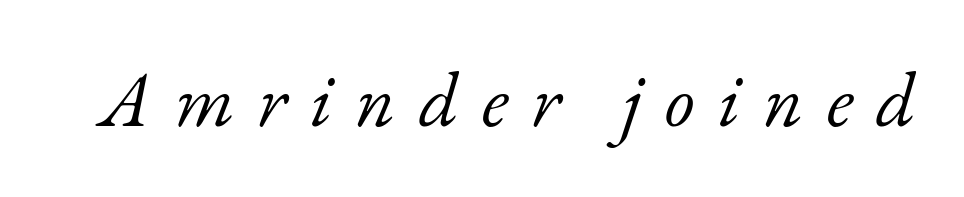
The image shows 77 px light serif type, italic (leaning right); set unusually wide letter spacing (+0.3 em), not underlined; low stroke contrast and a small x-height.
